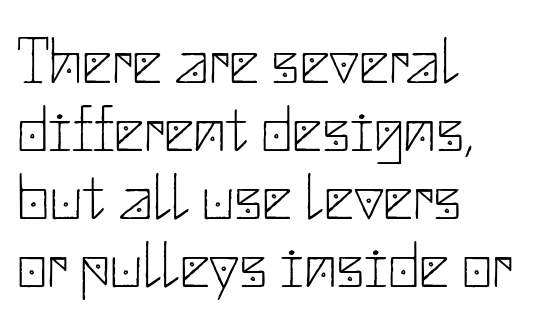
Q: Is the text bold? A: No.
Q: Is the text italic (slanted)? A: No, it is upright.
Q: Is the typeface a serif or a sans-serif typeface? A: Sans-serif.
Q: Is the text underlined? A: No.
Q: How is the paragraph aligned? A: Left-aligned.
Q: Is the spacing between letters normal or unusually wide? A: Normal.
Q: Is the spacing between lines tight, normal or loose? A: Tight.
Q: Width (condensed, normal, or wide)? A: Normal.
Q: Stroke contrast? A: Low.
Q: x-height? A: Small.
